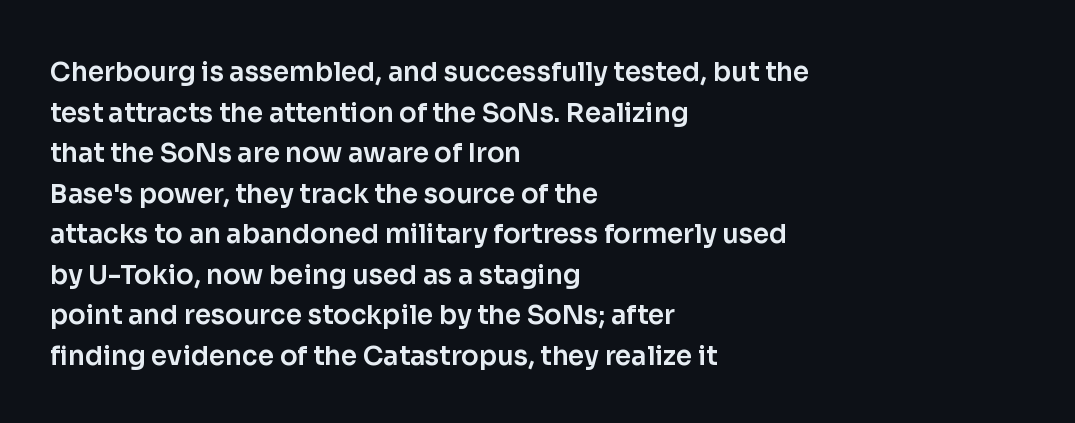
The image shows 26 px text type, upright; set left-aligned, normal line spacing (1.56x), normal letter spacing, not underlined.
